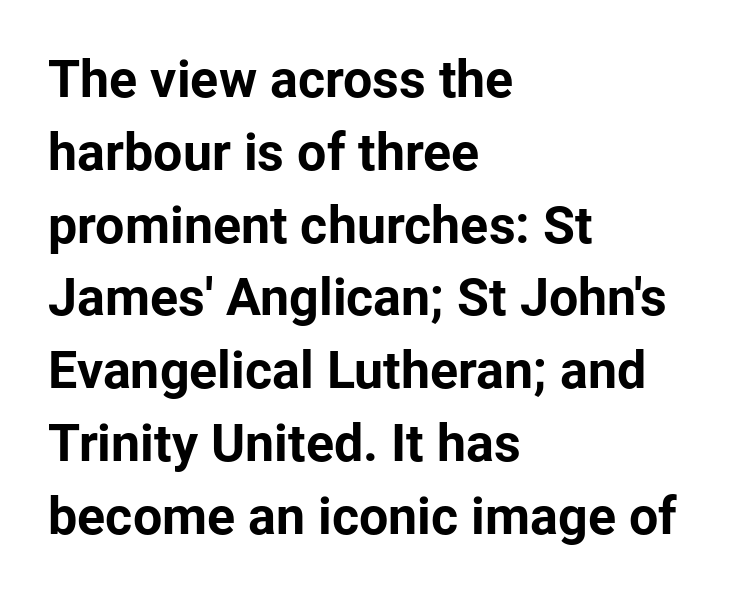
{"serif": "no", "italic": "no", "bold": "yes", "weight": "bold", "width": "normal", "stroke_contrast": "low", "x_height": "medium", "monospaced": "no", "underline": "no", "align": "left", "line_spacing": "normal", "line_spacing_ratio": 1.4, "letter_spacing": "normal", "letter_spacing_em": 0.0, "glyph_px": 52}
